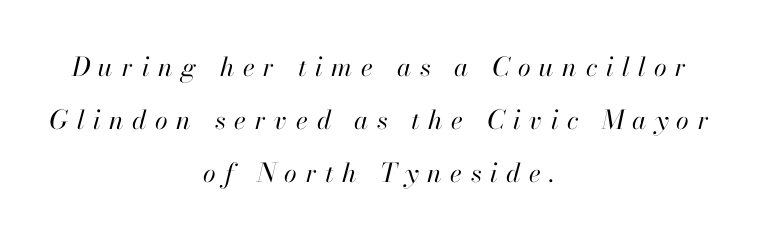
The image shows 26 px text type, italic (leaning right); set centered, loose line spacing (2.03x), unusually wide letter spacing (+0.33 em), not underlined.
